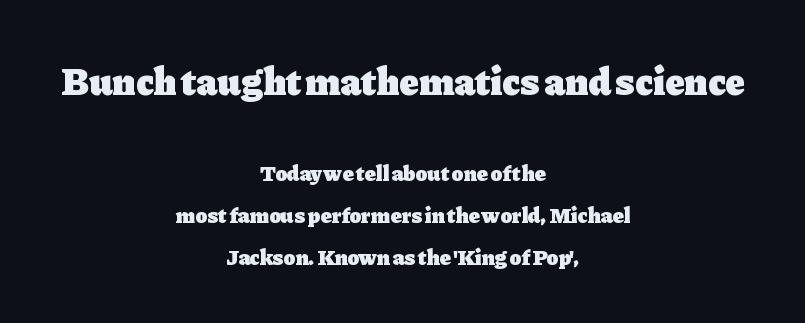
Both edges are ragged and mirror each other, which tells us the setting is centered. The face used here is proportionally spaced, like ordinary book or web type. Is there much room between lines? Yes — plenty of vertical air separates them. Whoever set this made the first block the dominant, larger element.
